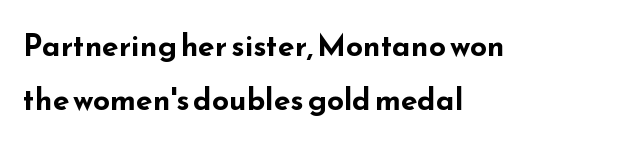
The image shows 30 px bold, wide sans-serif type, upright; set left-aligned, line spacing 1.79x, normal letter spacing, not underlined; low stroke contrast and a small x-height.
